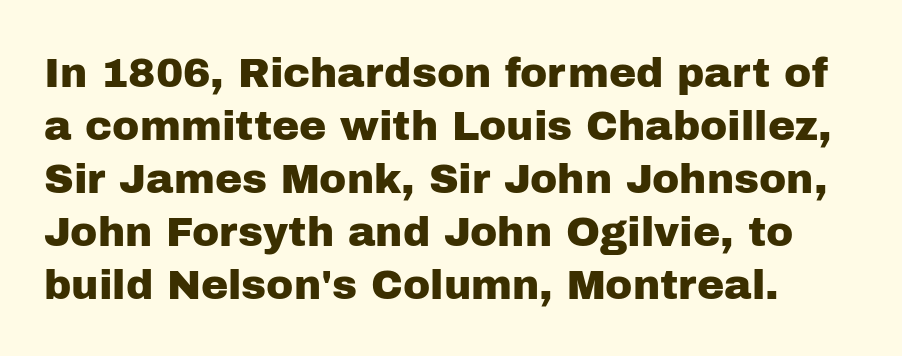
Q: Is the text italic (slanted)? A: No, it is upright.
Q: Is the typeface a serif or a sans-serif typeface? A: Sans-serif.
Q: Is the text underlined? A: No.
Q: Is the spacing between letters normal or unusually wide? A: Normal.
Q: Is the spacing between lines tight, normal or loose? A: Normal.
Q: Width (condensed, normal, or wide)? A: Normal.
Q: Stroke contrast? A: Low.
Q: x-height? A: Medium.
Q: Monospaced? A: No.
